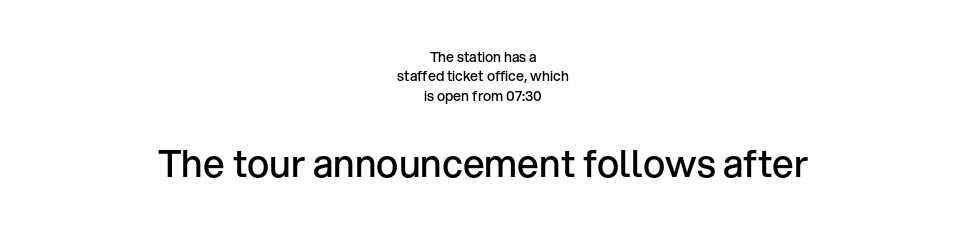
The image shows 38 px semibold sans-serif type, upright; set centered, normal line spacing (1.39x), normal letter spacing, not underlined; the second (bottom) block is 2.71x larger; low stroke contrast and a medium x-height.
